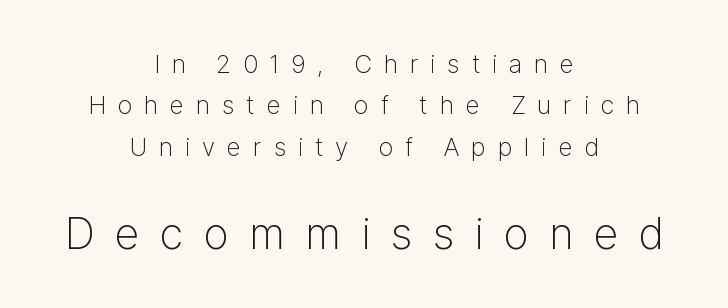
{"serif": "no", "italic": "no", "bold": "no", "weight": "light", "width": "normal", "stroke_contrast": "low", "x_height": "medium", "monospaced": "no", "underline": "no", "align": "center", "line_spacing": "normal", "line_spacing_ratio": 1.66, "letter_spacing": "wide", "letter_spacing_em": 0.48, "larger_block": "second", "size_ratio": 1.72, "glyph_px": 43}
